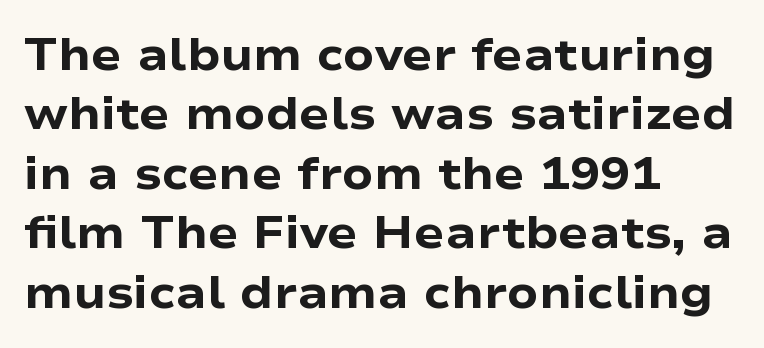
The letters sit at their default tracking, neither squeezed nor spread. Think of a printed novel: that variable character pitch is what you see here. The glyphs in this specimen are sans serif. Evenly set lines give the paragraph a standard silhouette. Caption: multi-line text, flush left, ragged right.
